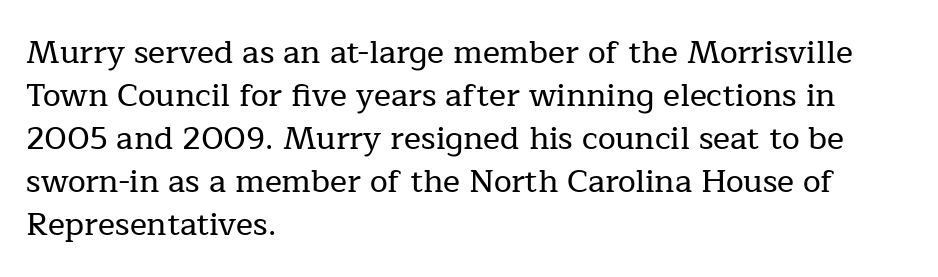
Q: Is the text italic (slanted)? A: No, it is upright.
Q: Is the typeface a serif or a sans-serif typeface? A: Serif.
Q: Is the text underlined? A: No.
Q: How is the paragraph aligned? A: Left-aligned.
Q: Is the spacing between letters normal or unusually wide? A: Normal.
Q: Is the spacing between lines tight, normal or loose? A: Normal.
Q: Width (condensed, normal, or wide)? A: Normal.
Q: Stroke contrast? A: Low.
Q: x-height? A: Medium.
Q: Monospaced? A: No.
